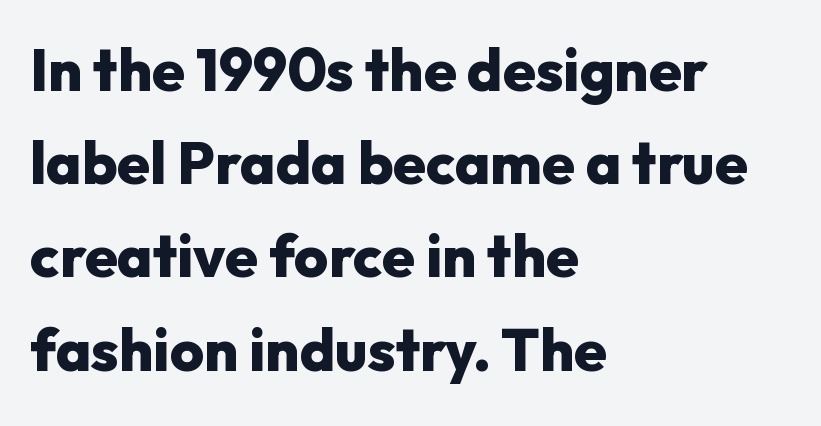
{"serif": "no", "italic": "no", "bold": "yes", "weight": "heavy", "width": "normal", "stroke_contrast": "low", "x_height": "medium", "monospaced": "no", "underline": "no", "align": "left", "line_spacing": "normal", "line_spacing_ratio": 1.58, "letter_spacing": "normal", "letter_spacing_em": 0.0, "glyph_px": 59}
